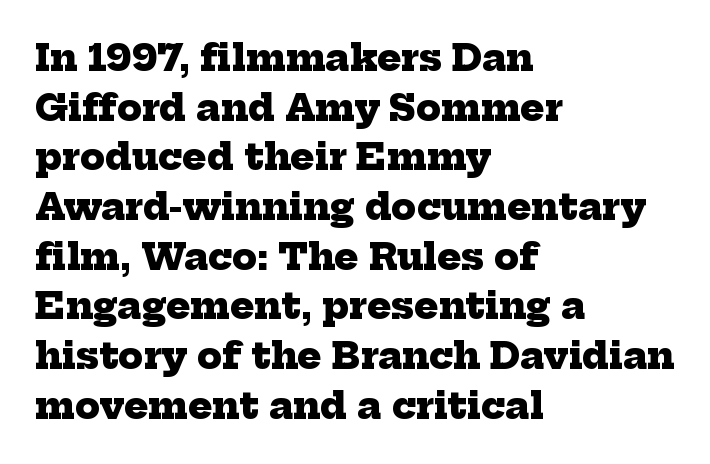
Proportional: the letters do not fall into vertical columns. This rendering employs a face with finishing strokes, i.e., a serif. A classic flush-left, rag-right setting is used for this passage. The designer left line spacing at the default.
